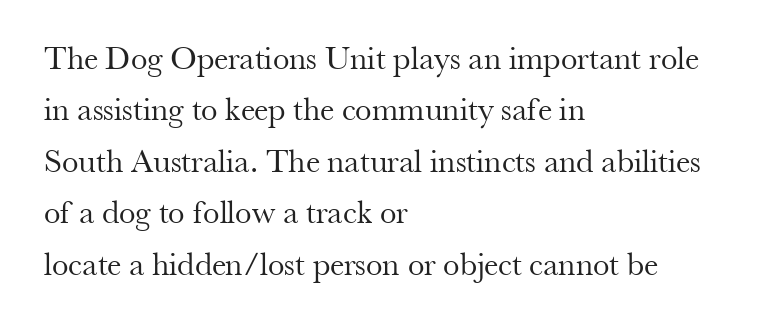
The image shows 33 px regular-weight serif type, upright; set left-aligned, normal line spacing (1.56x), normal letter spacing, not underlined; medium stroke contrast and a small x-height.
